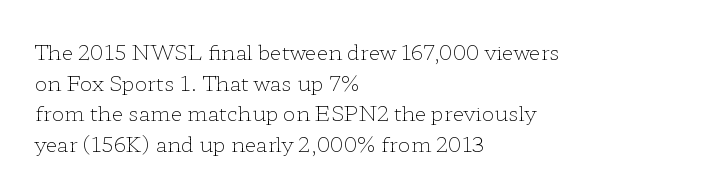
Q: Is the text bold? A: No.
Q: Is the text italic (slanted)? A: No, it is upright.
Q: Is the text underlined? A: No.
Q: How is the paragraph aligned? A: Left-aligned.
Q: Is the spacing between letters normal or unusually wide? A: Normal.
Q: Is the spacing between lines tight, normal or loose? A: Normal.
